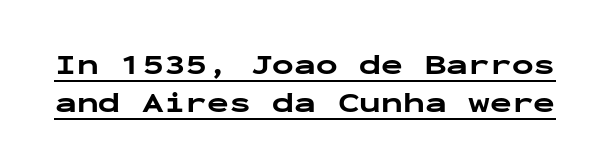
{"serif": "no", "italic": "no", "bold": "yes", "weight": "bold", "width": "wide", "stroke_contrast": "low", "x_height": "medium", "monospaced": "yes", "underline": "yes", "line_spacing": "normal", "line_spacing_ratio": 1.31, "letter_spacing": "normal", "letter_spacing_em": 0.0, "glyph_px": 29}
